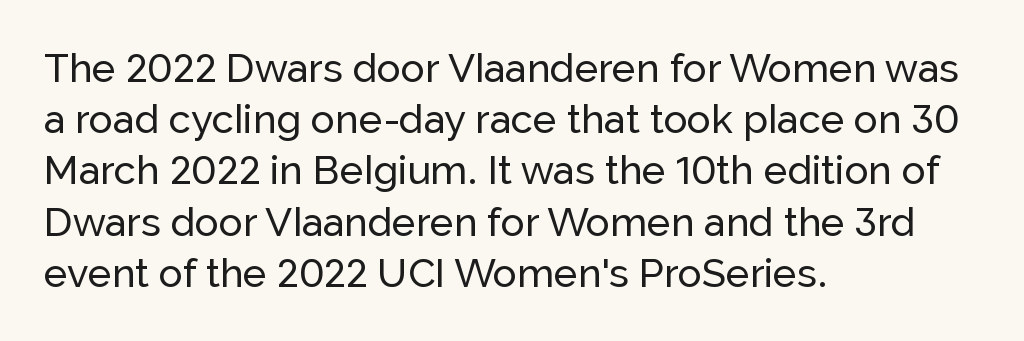
Q: Is the text italic (slanted)? A: No, it is upright.
Q: Is the typeface a serif or a sans-serif typeface? A: Sans-serif.
Q: Is the text underlined? A: No.
Q: How is the paragraph aligned? A: Left-aligned.
Q: Is the spacing between letters normal or unusually wide? A: Normal.
Q: Is the spacing between lines tight, normal or loose? A: Normal.
Q: Width (condensed, normal, or wide)? A: Normal.
Q: Stroke contrast? A: Low.
Q: x-height? A: Medium.
Q: Monospaced? A: No.
